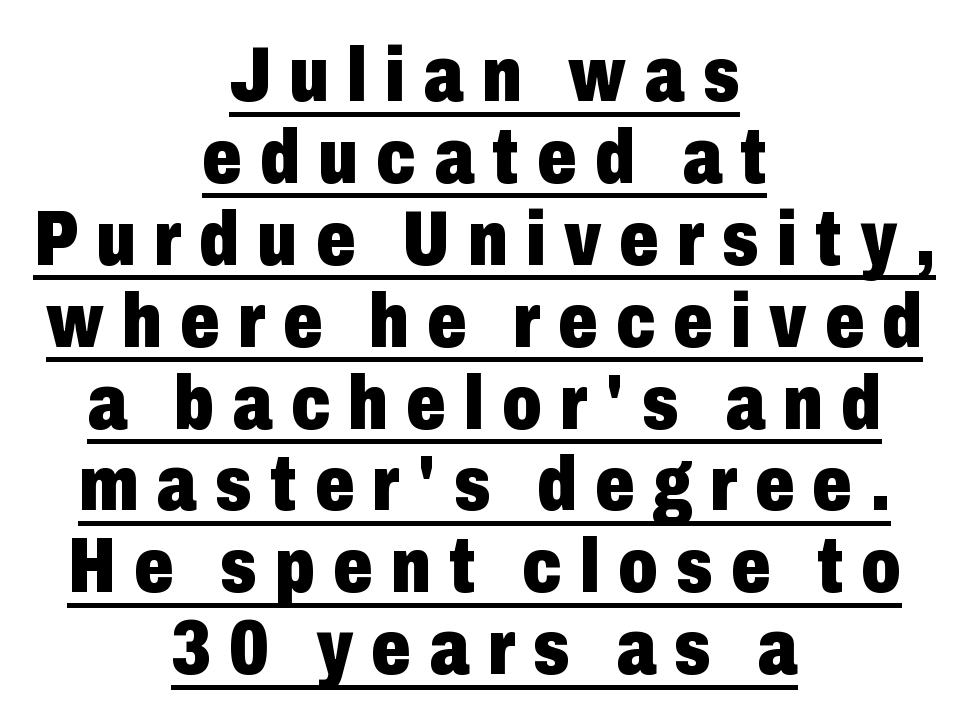
Q: Is the text bold? A: Yes.
Q: Is the text italic (slanted)? A: No, it is upright.
Q: Is the typeface a serif or a sans-serif typeface? A: Sans-serif.
Q: Is the text underlined? A: Yes.
Q: How is the paragraph aligned? A: Centered.
Q: Is the spacing between letters normal or unusually wide? A: Unusually wide.
Q: Is the spacing between lines tight, normal or loose? A: Tight.
Q: Width (condensed, normal, or wide)? A: Condensed.
Q: Stroke contrast? A: Low.
Q: x-height? A: Medium.
Q: Monospaced? A: No.
